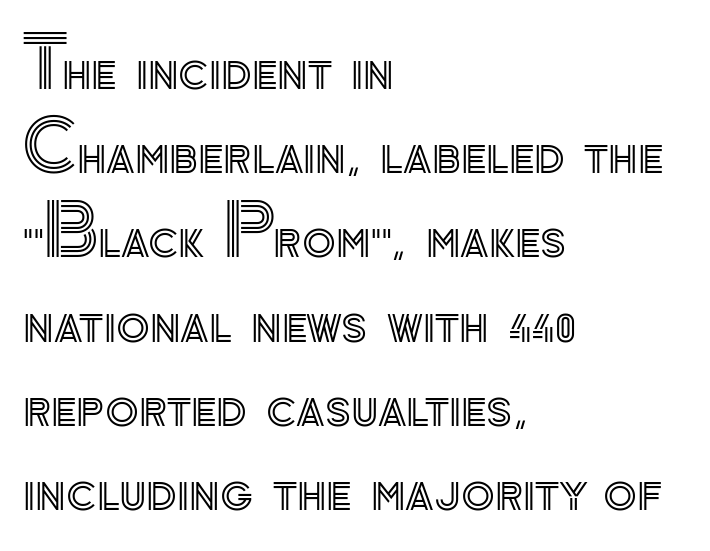
Q: Is the text italic (slanted)? A: No, it is upright.
Q: Is the text underlined? A: No.
Q: How is the paragraph aligned? A: Left-aligned.
Q: Is the spacing between letters normal or unusually wide? A: Normal.
Q: Width (condensed, normal, or wide)? A: Normal.
Q: x-height? A: Small.
Q: Monospaced? A: No.
